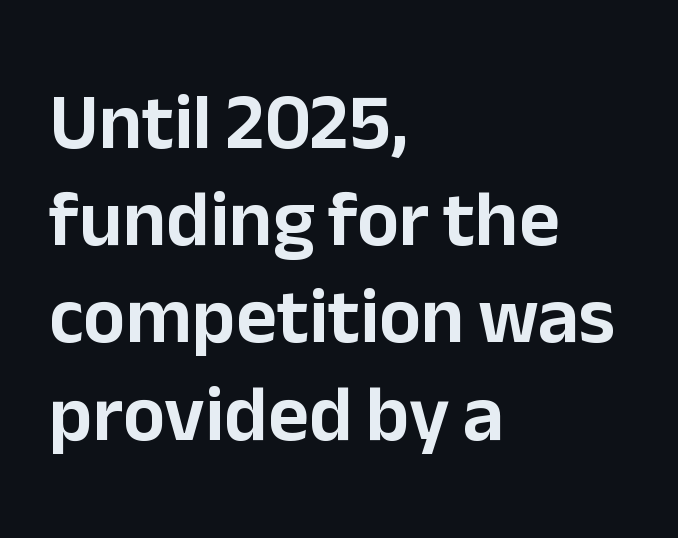
The image shows 79 px sans-serif type, upright; set left-aligned, line spacing 1.23x, normal letter spacing, not underlined; low stroke contrast and a medium x-height.
